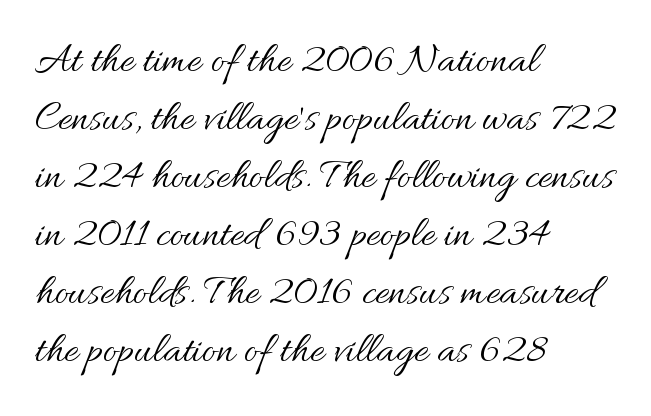
Q: Is the text bold? A: No.
Q: Is the text italic (slanted)? A: Yes.
Q: Is the text underlined? A: No.
Q: How is the paragraph aligned? A: Left-aligned.
Q: Is the spacing between letters normal or unusually wide? A: Normal.
Q: Is the spacing between lines tight, normal or loose? A: Normal.
Q: Width (condensed, normal, or wide)? A: Normal.
Q: Stroke contrast? A: Medium.
Q: x-height? A: Small.
Q: Monospaced? A: No.
